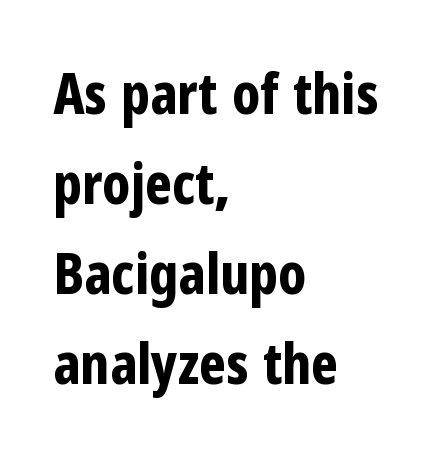
Q: Is the text bold? A: Yes.
Q: Is the text italic (slanted)? A: No, it is upright.
Q: Is the typeface a serif or a sans-serif typeface? A: Sans-serif.
Q: Is the text underlined? A: No.
Q: How is the paragraph aligned? A: Left-aligned.
Q: Is the spacing between letters normal or unusually wide? A: Normal.
Q: Is the spacing between lines tight, normal or loose? A: Normal.
Q: Width (condensed, normal, or wide)? A: Condensed.
Q: Stroke contrast? A: Low.
Q: x-height? A: Medium.
Q: Monospaced? A: No.
